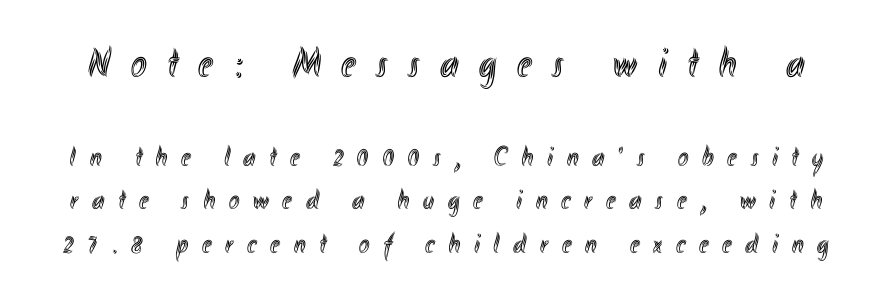
The image shows 42 px condensed type; set normal line spacing (1.57x), unusually wide letter spacing (+0.49 em), not underlined; the first (top) block is 1.5x larger; a small x-height.
